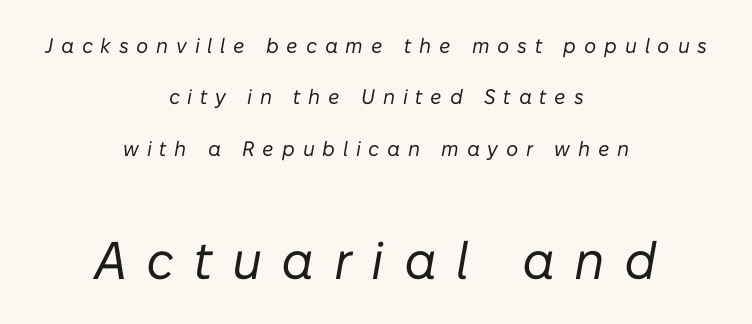
The image shows 53 px regular-weight type, italic (leaning right); set centered, loose line spacing (2.45x), unusually wide letter spacing (+0.37 em), not underlined; the second (bottom) block is 2.52x larger; low stroke contrast and a medium x-height.
